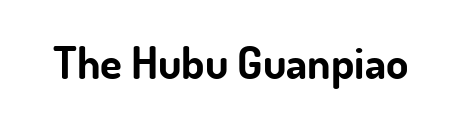
Q: Is the text bold? A: Yes.
Q: Is the text italic (slanted)? A: No, it is upright.
Q: Is the typeface a serif or a sans-serif typeface? A: Sans-serif.
Q: Is the text underlined? A: No.
Q: Is the spacing between letters normal or unusually wide? A: Normal.
Q: Width (condensed, normal, or wide)? A: Normal.
Q: Stroke contrast? A: Low.
Q: x-height? A: Small.
Q: Monospaced? A: No.
